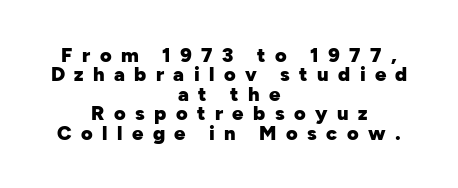
{"italic": "no", "bold": "yes", "underline": "no", "align": "center", "line_spacing": "tight", "line_spacing_ratio": 0.97, "letter_spacing": "wide", "letter_spacing_em": 0.47, "glyph_px": 20}
